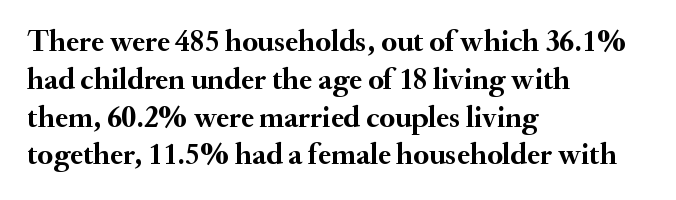
{"serif": "yes", "italic": "no", "bold": "yes", "weight": "semibold", "width": "normal", "stroke_contrast": "medium", "x_height": "small", "monospaced": "no", "underline": "no", "align": "left", "line_spacing_ratio": 1.22, "letter_spacing": "normal", "letter_spacing_em": 0.0, "glyph_px": 31}
